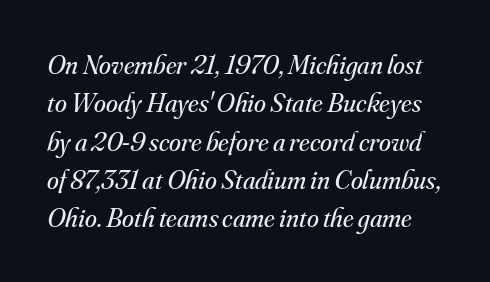
Counters stay open thanks to moderate or lighter strokes. Has an underline been added? It has not. The passage shown has conventional tracking throughout. Tall strokes in this sample are angled rather than plumb. Horizontal bands of white between lines are of average thickness.
